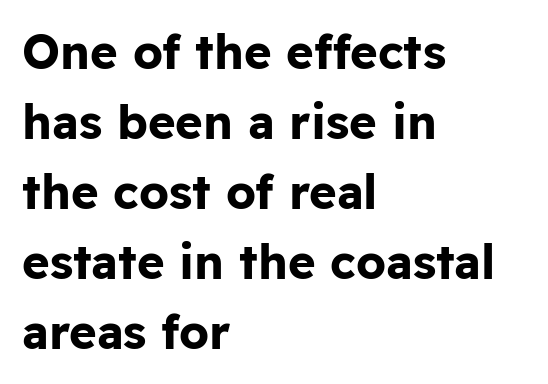
Q: Is the text bold? A: Yes.
Q: Is the text italic (slanted)? A: No, it is upright.
Q: Is the typeface a serif or a sans-serif typeface? A: Sans-serif.
Q: Is the text underlined? A: No.
Q: How is the paragraph aligned? A: Left-aligned.
Q: Is the spacing between letters normal or unusually wide? A: Normal.
Q: Is the spacing between lines tight, normal or loose? A: Normal.
Q: Width (condensed, normal, or wide)? A: Normal.
Q: Stroke contrast? A: Low.
Q: x-height? A: Medium.
Q: Monospaced? A: No.
